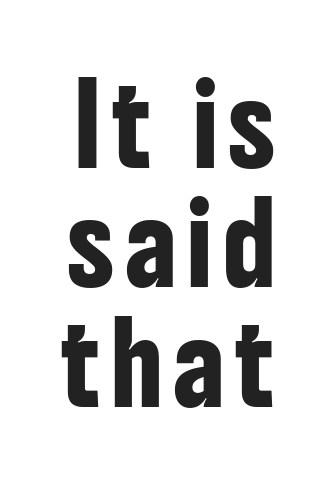
Italic? Not at all — the glyphs are vertical. The glyphs are unaccompanied by any horizontal stroke below them. Proportional: the letters do not fall into vertical columns. The vertical gap from one line to the next is medium. These lines are composed in type without serifs.
